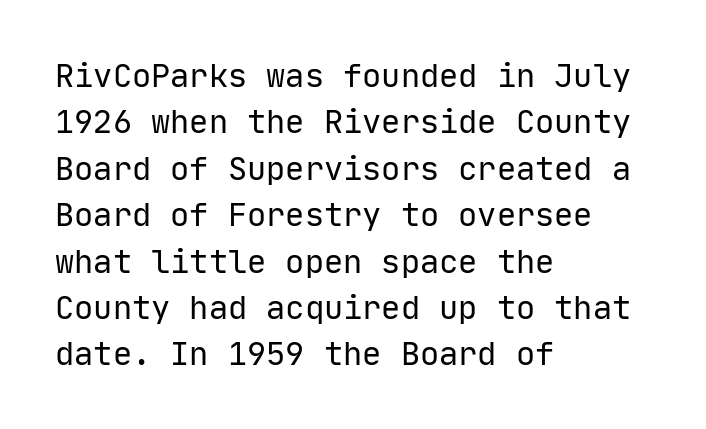
{"serif": "no", "italic": "no", "bold": "no", "weight": "regular", "width": "normal", "stroke_contrast": "low", "x_height": "medium", "monospaced": "yes", "underline": "no", "align": "left", "line_spacing": "normal", "line_spacing_ratio": 1.45, "letter_spacing": "normal", "letter_spacing_em": 0.0, "glyph_px": 32}
